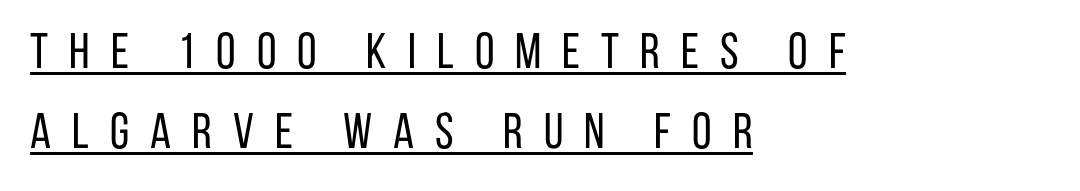
Q: Is the text bold? A: No.
Q: Is the text italic (slanted)? A: No, it is upright.
Q: Is the typeface a serif or a sans-serif typeface? A: Sans-serif.
Q: Is the text underlined? A: Yes.
Q: How is the paragraph aligned? A: Left-aligned.
Q: Is the spacing between letters normal or unusually wide? A: Unusually wide.
Q: Is the spacing between lines tight, normal or loose? A: Normal.
Q: Width (condensed, normal, or wide)? A: Condensed.
Q: Stroke contrast? A: Low.
Q: x-height? A: Large.
Q: Monospaced? A: No.
